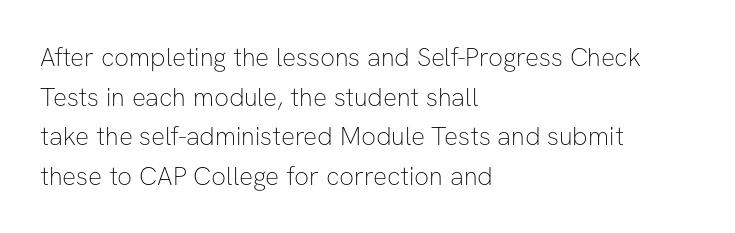
{"italic": "no", "bold": "no", "underline": "no", "align": "left", "line_spacing": "normal", "line_spacing_ratio": 1.52, "letter_spacing": "normal", "letter_spacing_em": 0.0, "glyph_px": 26}
